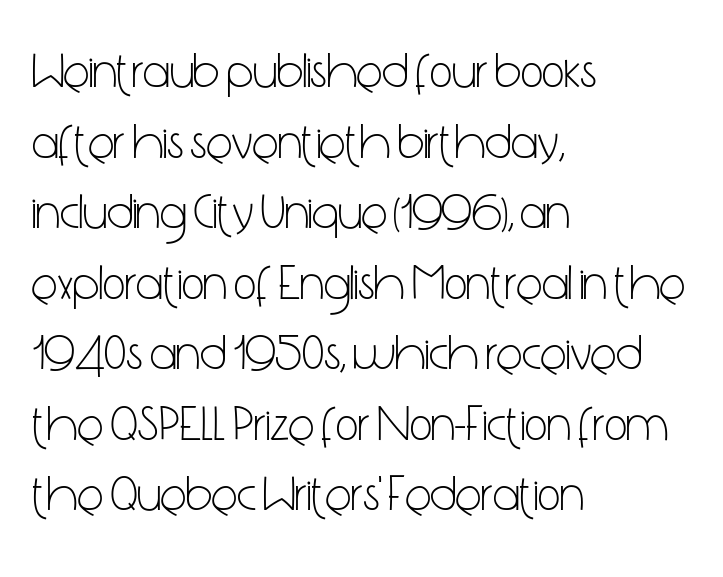
This rendering employs a face without finishing strokes, i.e., a sans-serif. Rendered with straight, roman letterforms. These lines sit exactly where default settings would place them. Think of a printed novel: that variable character pitch is what you see here. The specimen omits any rule beneath the text block's lines. If you drew a ruler down the left edge, every line would touch it.
